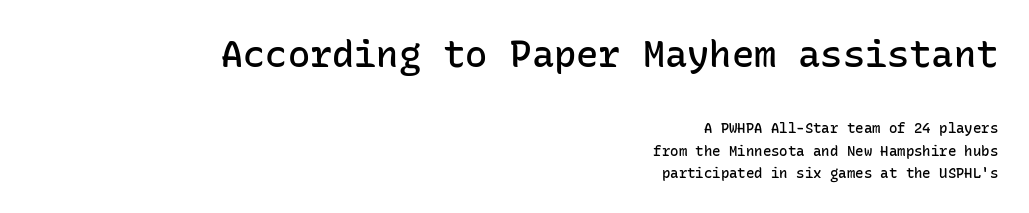
Q: Is the text bold? A: Semi-bold.
Q: Is the text italic (slanted)? A: No, it is upright.
Q: Is the typeface a serif or a sans-serif typeface? A: Sans-serif.
Q: Is the text underlined? A: No.
Q: How is the paragraph aligned? A: Right-aligned.
Q: Is the spacing between letters normal or unusually wide? A: Normal.
Q: Is the spacing between lines tight, normal or loose? A: Normal.
Q: Which block of text is set in a larger size, the first (top) or the second (bottom)? A: The first (top) one.
Q: Width (condensed, normal, or wide)? A: Normal.
Q: Stroke contrast? A: Low.
Q: x-height? A: Medium.
Q: Monospaced? A: Yes.
